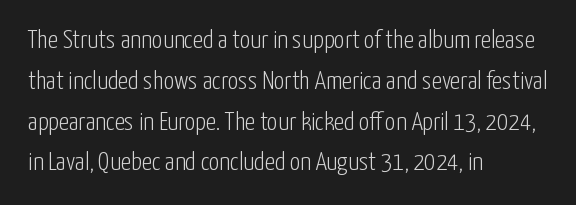
Q: Is the text bold? A: No.
Q: Is the text italic (slanted)? A: No, it is upright.
Q: Is the text underlined? A: No.
Q: How is the paragraph aligned? A: Left-aligned.
Q: Is the spacing between letters normal or unusually wide? A: Normal.
Q: Is the spacing between lines tight, normal or loose? A: Normal.
